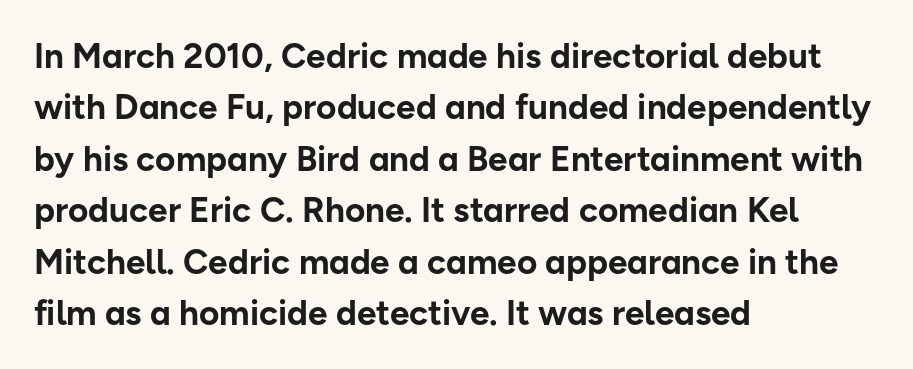
Q: Is the text bold? A: Yes.
Q: Is the text italic (slanted)? A: No, it is upright.
Q: Is the typeface a serif or a sans-serif typeface? A: Sans-serif.
Q: Is the text underlined? A: No.
Q: How is the paragraph aligned? A: Left-aligned.
Q: Is the spacing between letters normal or unusually wide? A: Normal.
Q: Is the spacing between lines tight, normal or loose? A: Normal.
Q: Width (condensed, normal, or wide)? A: Normal.
Q: Stroke contrast? A: Low.
Q: x-height? A: Medium.
Q: Monospaced? A: No.
